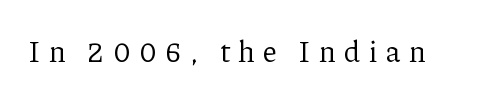
No letter is thick-stroked: the sample isn't bold. Posture: straight, roman, zero tilt. Looks like regular typesetting: each glyph gets only the width it needs. The text was rendered using a seriffed face with decorative stroke endings.
